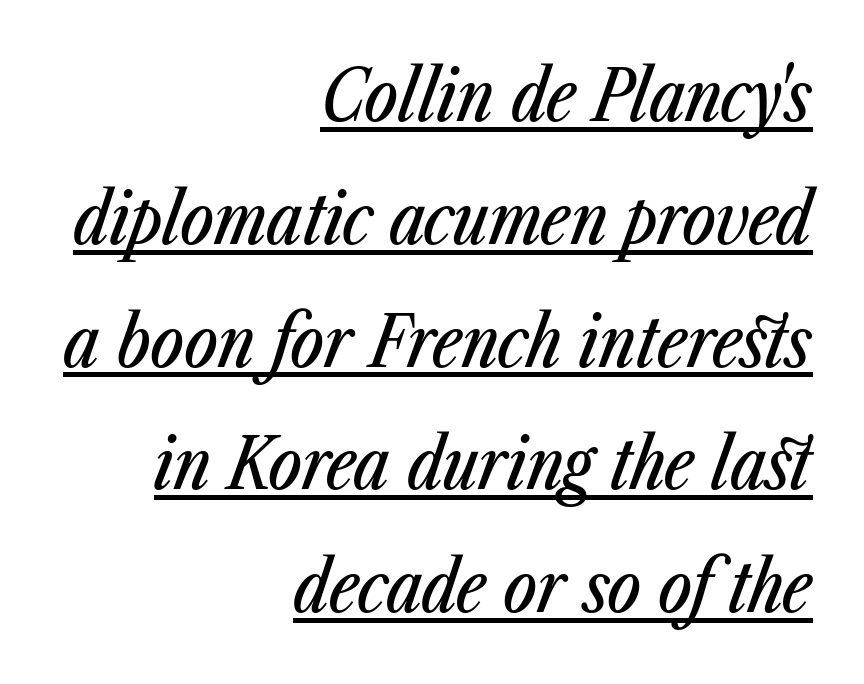
Q: Is the text italic (slanted)? A: Yes, it leans right by about 23 degrees.
Q: Is the text underlined? A: Yes.
Q: How is the paragraph aligned? A: Right-aligned.
Q: Is the spacing between letters normal or unusually wide? A: Normal.
Q: Width (condensed, normal, or wide)? A: Condensed.
Q: Stroke contrast? A: Low.
Q: x-height? A: Medium.
Q: Monospaced? A: No.
